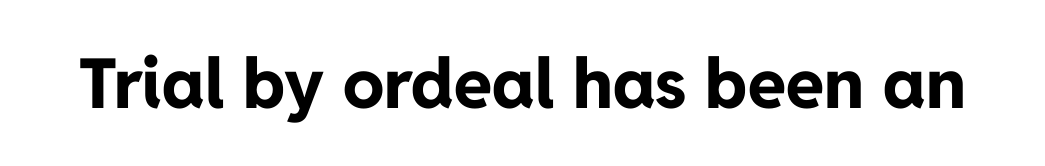
Q: Is the text bold? A: Yes.
Q: Is the text italic (slanted)? A: No, it is upright.
Q: Is the typeface a serif or a sans-serif typeface? A: Sans-serif.
Q: Is the text underlined? A: No.
Q: Is the spacing between letters normal or unusually wide? A: Normal.
Q: Width (condensed, normal, or wide)? A: Normal.
Q: Stroke contrast? A: Low.
Q: x-height? A: Medium.
Q: Monospaced? A: No.
